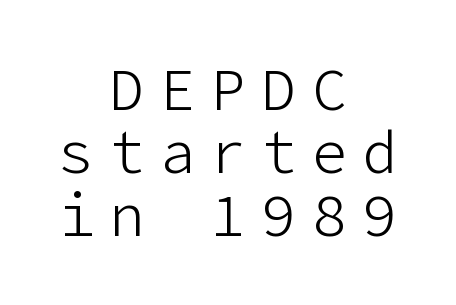
Q: Is the text bold? A: No.
Q: Is the text italic (slanted)? A: No, it is upright.
Q: Is the typeface a serif or a sans-serif typeface? A: Sans-serif.
Q: Is the text underlined? A: No.
Q: How is the paragraph aligned? A: Centered.
Q: Is the spacing between letters normal or unusually wide? A: Unusually wide.
Q: Is the spacing between lines tight, normal or loose? A: Tight.
Q: Width (condensed, normal, or wide)? A: Normal.
Q: Stroke contrast? A: Low.
Q: x-height? A: Medium.
